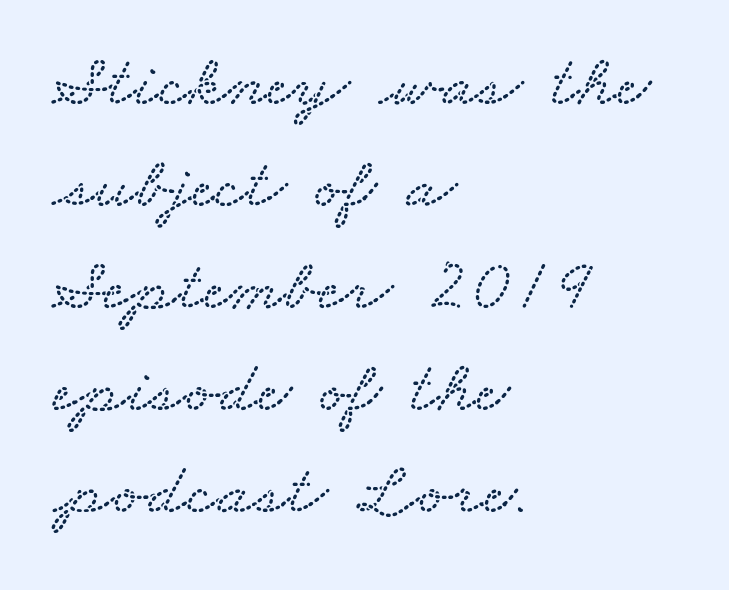
How are the letters spaced? Ordinarily, with no added tracking. Line starts are locked; line ends wander. This sample has the flowing, uneven cadence of proportional lettering. Anything drawn beneath the words? Only blank space.
